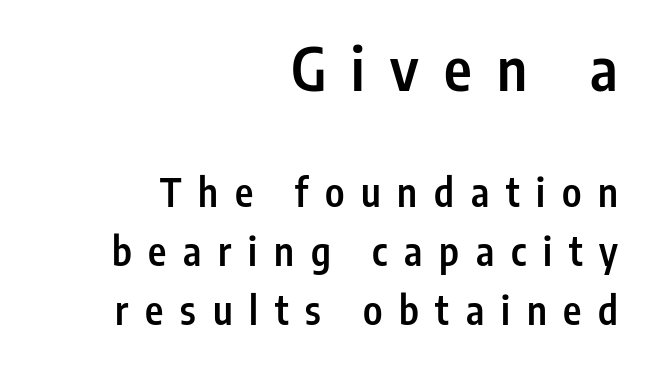
The image shows 59 px semibold, condensed sans-serif type, upright; set right-aligned, normal line spacing (1.51x), unusually wide letter spacing (+0.43 em), not underlined; the first (top) block is 1.51x larger; low stroke contrast and a medium x-height.
